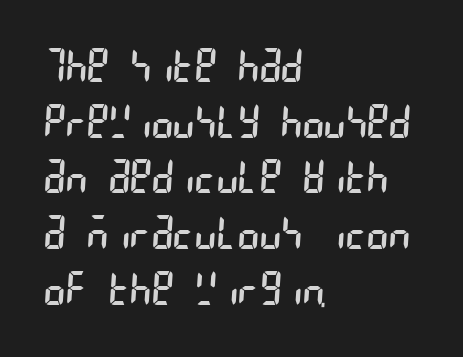
These lines are set flush left with a ragged right edge. This rendering features lettering with no underline. Caption: face not bold, strokes unweighted. The passage shown has conventional tracking throughout.
